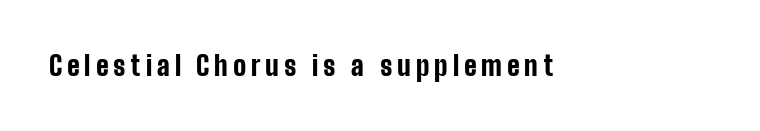
The image shows 27 px bold type, upright; set not underlined.
